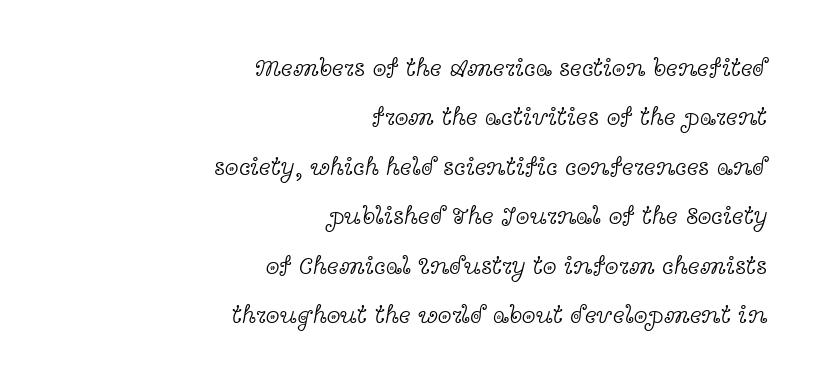
Leading is clearly above the norm, producing a sparse column. Only glyphs here, with clear space below each row. Students, note that the glyphs here touch the page at normal intervals. This is the regular roman posture of the typeface.
